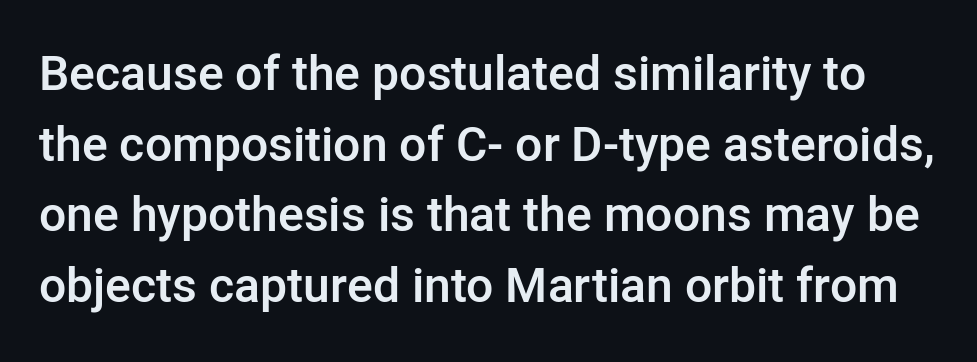
{"serif": "no", "italic": "no", "bold": "semi", "weight": "semibold", "width": "normal", "stroke_contrast": "low", "x_height": "medium", "monospaced": "no", "underline": "no", "line_spacing": "normal", "line_spacing_ratio": 1.47, "letter_spacing": "normal", "letter_spacing_em": 0.0, "glyph_px": 48}
